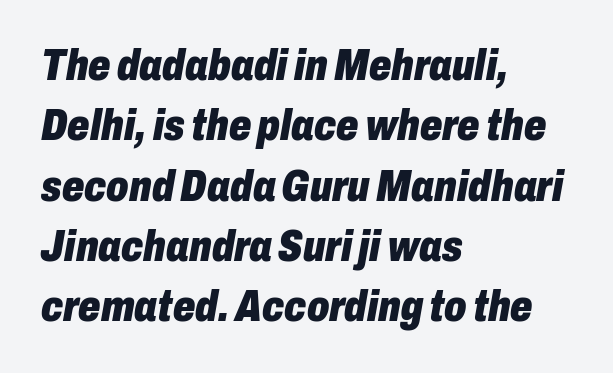
The face used here is proportionally spaced, like ordinary book or web type. The glyphs are unaccompanied by any horizontal stroke below them. The rendering uses a moderate line-height, typical for paragraphs. The line texture is even and compact thanks to regular tracking. When letters slant like this, we call the style italic. The compositor pushed each line to the left boundary.
